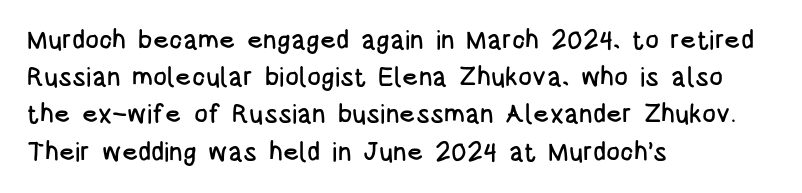
{"italic": "no", "underline": "no", "align": "left", "line_spacing": "normal", "line_spacing_ratio": 1.43, "letter_spacing": "normal", "letter_spacing_em": 0.0, "glyph_px": 26}
